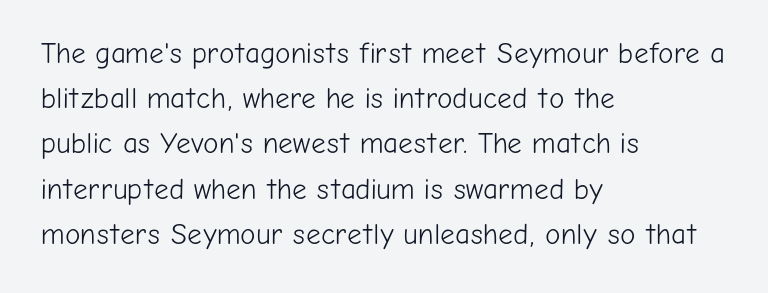
If you measured baseline to baseline, you'd find a middling distance. Looks like regular typesetting: each glyph gets only the width it needs. The foot of each line stays bare and open. A roman cut, with each character standing at attention. Typeset ragged right — the left edge is the straight one. No chunkiness to these letters — they're not bold.
